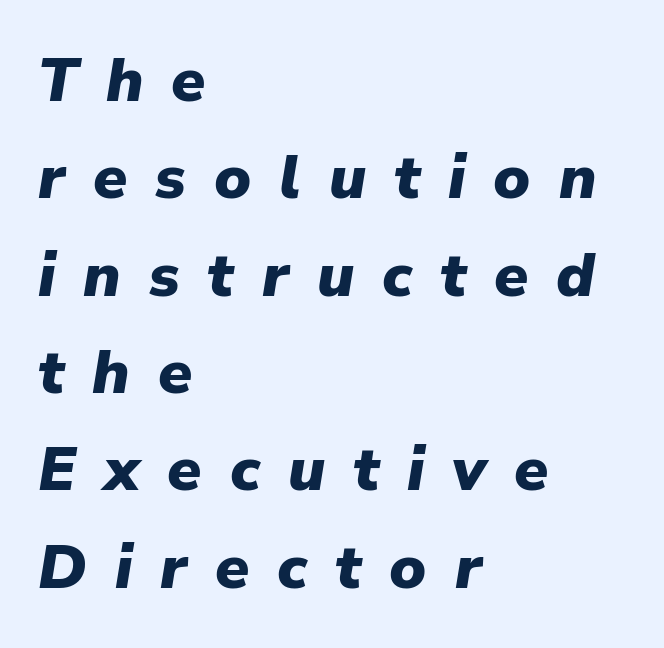
{"italic": "yes", "lean": "right", "slant_degrees": 9, "bold": "yes", "weight": "heavy", "width": "normal", "stroke_contrast": "low", "x_height": "medium", "monospaced": "no", "underline": "no", "align": "left", "line_spacing": "normal", "line_spacing_ratio": 1.57, "letter_spacing": "wide", "letter_spacing_em": 0.45, "glyph_px": 62}
